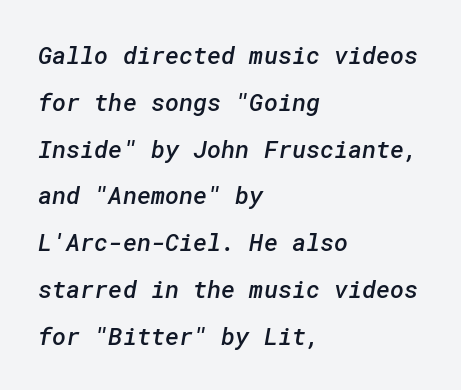
Q: Is the text bold? A: Semi-bold.
Q: Is the text underlined? A: No.
Q: How is the paragraph aligned? A: Left-aligned.
Q: Is the spacing between letters normal or unusually wide? A: Normal.
Q: Is the spacing between lines tight, normal or loose? A: Loose.
